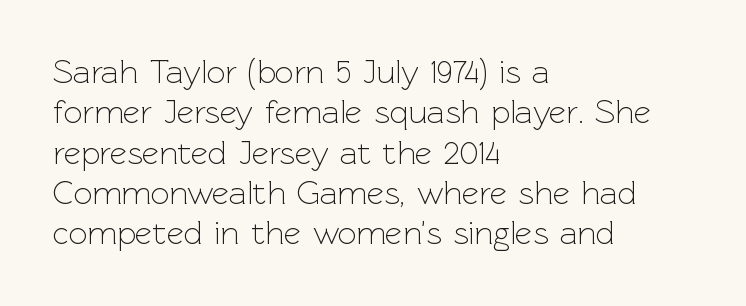
Honestly, the letter spacing is just normal — you wouldn't notice it. Italic: no, the glyphs are upright roman. The typeface chosen for these lines omits serifs. You could not count columns in this text — the font is proportionally spaced. Does the copy run flush right? No — it runs flush left. Weight: in the light-to-regular range.
